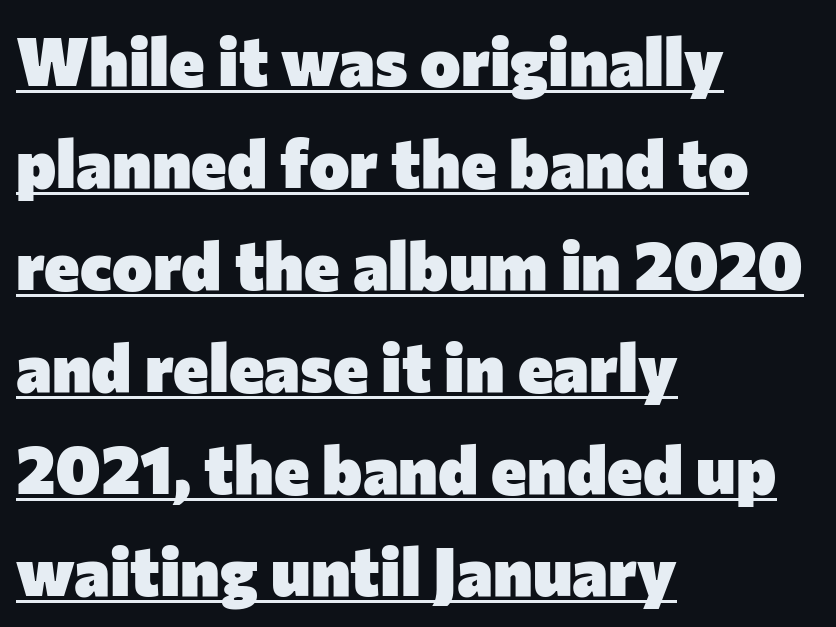
Q: Is the text bold? A: Yes.
Q: Is the text italic (slanted)? A: No, it is upright.
Q: Is the typeface a serif or a sans-serif typeface? A: Sans-serif.
Q: Is the text underlined? A: Yes.
Q: How is the paragraph aligned? A: Left-aligned.
Q: Is the spacing between letters normal or unusually wide? A: Normal.
Q: Is the spacing between lines tight, normal or loose? A: Normal.
Q: Width (condensed, normal, or wide)? A: Normal.
Q: Stroke contrast? A: Low.
Q: x-height? A: Medium.
Q: Monospaced? A: No.
